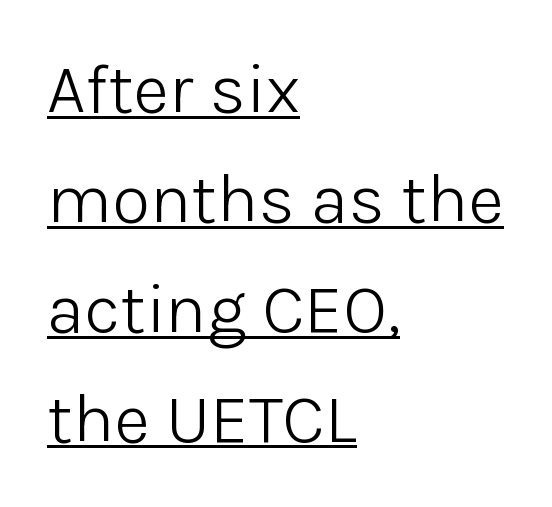
The image shows 70 px light sans-serif type, upright; set left-aligned, normal line spacing (1.57x), normal letter spacing, underlined; low stroke contrast and a medium x-height.
